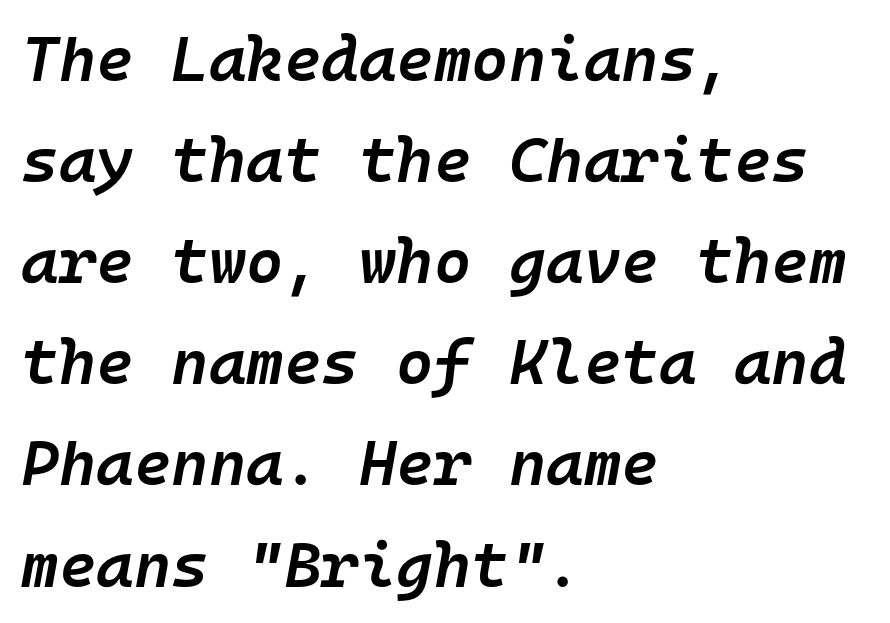
{"italic": "yes", "lean": "right", "slant_degrees": 10, "bold": "semi", "weight": "semibold", "width": "normal", "stroke_contrast": "low", "x_height": "medium", "monospaced": "yes", "underline": "no", "align": "left", "line_spacing": "normal", "line_spacing_ratio": 1.58, "letter_spacing": "normal", "letter_spacing_em": 0.0, "glyph_px": 64}
